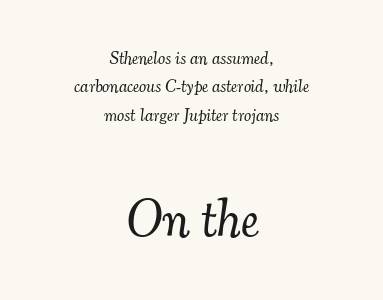
{"serif": "yes", "italic": "yes", "lean": "right", "slant_degrees": 7, "bold": "no", "weight": "light", "width": "normal", "stroke_contrast": "medium", "x_height": "small", "monospaced": "no", "underline": "no", "align": "center", "line_spacing": "normal", "line_spacing_ratio": 1.58, "letter_spacing": "normal", "letter_spacing_em": 0.0, "larger_block": "second", "size_ratio": 2.94, "glyph_px": 53}
